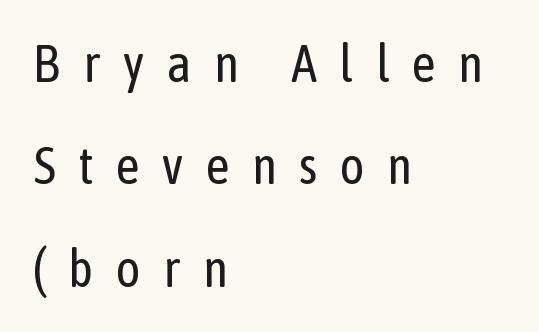
{"serif": "no", "italic": "no", "bold": "no", "weight": "regular", "width": "condensed", "stroke_contrast": "low", "x_height": "medium", "monospaced": "no", "underline": "no", "align": "left", "line_spacing": "loose", "line_spacing_ratio": 1.97, "letter_spacing": "wide", "letter_spacing_em": 0.43, "glyph_px": 52}
